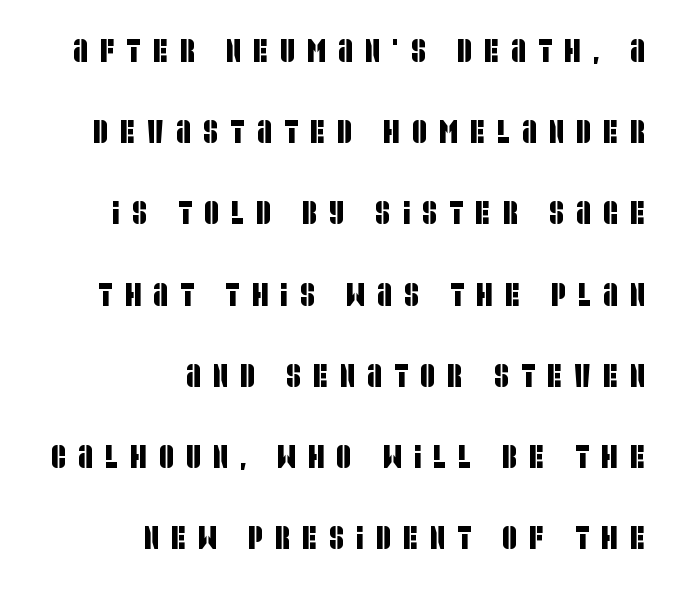
{"serif": "no", "width": "condensed", "stroke_contrast": "low", "x_height": "large", "monospaced": "no", "underline": "no", "align": "right", "line_spacing": "loose", "line_spacing_ratio": 2.46, "letter_spacing": "wide", "letter_spacing_em": 0.36, "glyph_px": 33}
